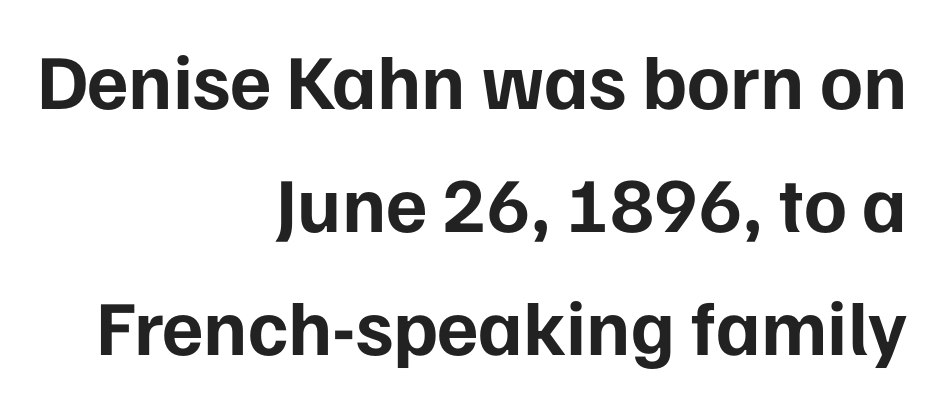
The image shows 78 px bold sans-serif type, upright; set right-aligned, normal line spacing (1.58x), normal letter spacing, not underlined; low stroke contrast and a medium x-height.
